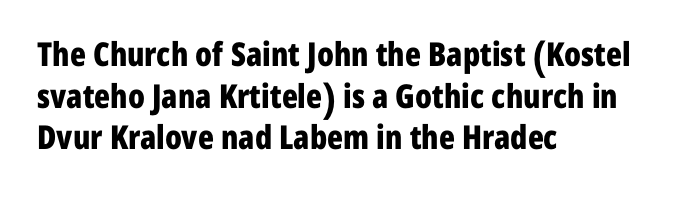
Visually the block forms a straight wall on the left and a jagged coastline on the right. Serif or sans? Sans — the stroke terminals are bare. The passage shown is not underscored anywhere. Look at the tracking — it's just the regular setting, nothing added.
